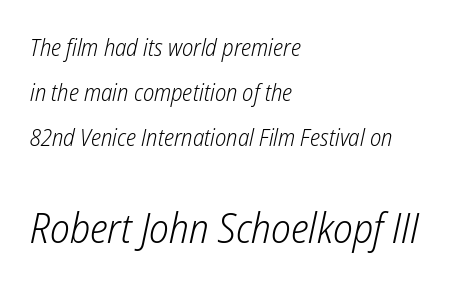
The image shows 42 px light, condensed type, italic (leaning right); set left-aligned, line spacing 1.87x, normal letter spacing, not underlined; the second (bottom) block is 1.75x larger; low stroke contrast and a medium x-height.
